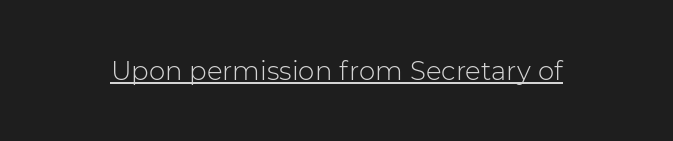
Q: Is the text bold? A: No.
Q: Is the text italic (slanted)? A: No, it is upright.
Q: Is the text underlined? A: Yes.
Q: Is the spacing between letters normal or unusually wide? A: Normal.
